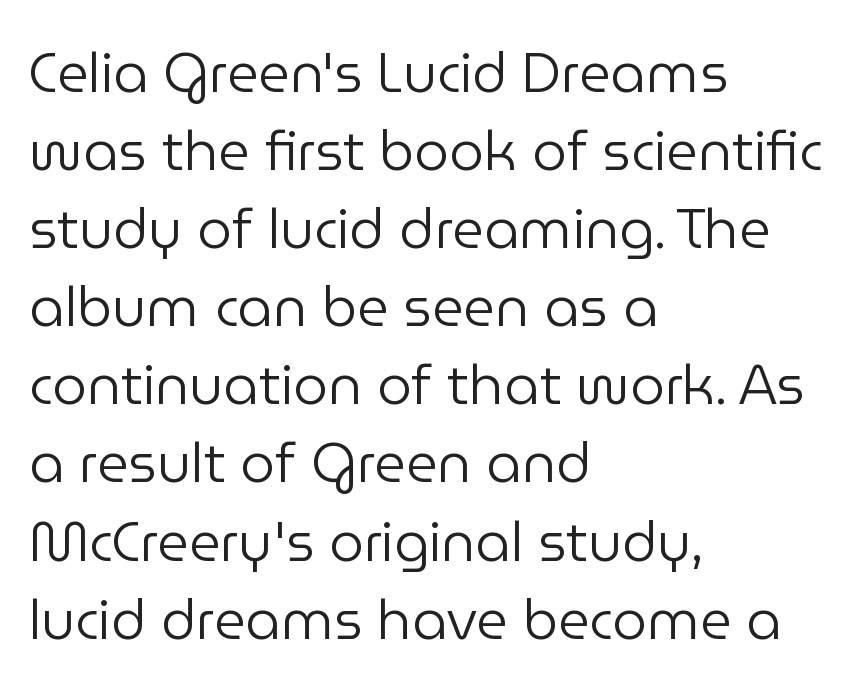
Typeset ragged right — the left edge is the straight one. No heavy texture on the line: the type isn't bold. Are there feet on the stems? There aren't — it's a sans. The passage shown is typed in a proportional face where columns would drift. Regarding leading, the lines here are spaced in the standard way. A clean baseline with only descenders dipping below it.
